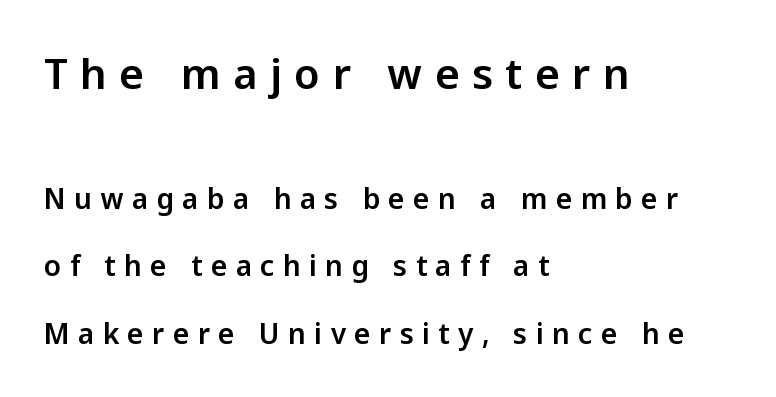
The image shows 42 px sans-serif type, upright; set left-aligned, loose line spacing (2.41x), unusually wide letter spacing (+0.3 em), not underlined; the first (top) block is 1.5x larger; low stroke contrast and a medium x-height.
